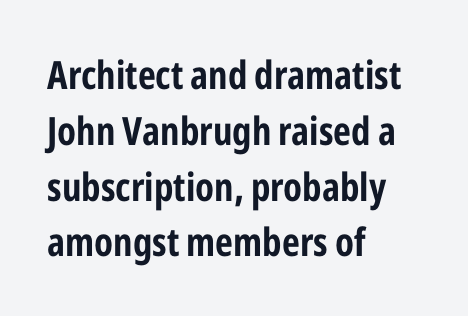
The image shows 39 px bold, condensed sans-serif type, upright; set left-aligned, normal line spacing (1.43x), normal letter spacing, not underlined; low stroke contrast and a medium x-height.
